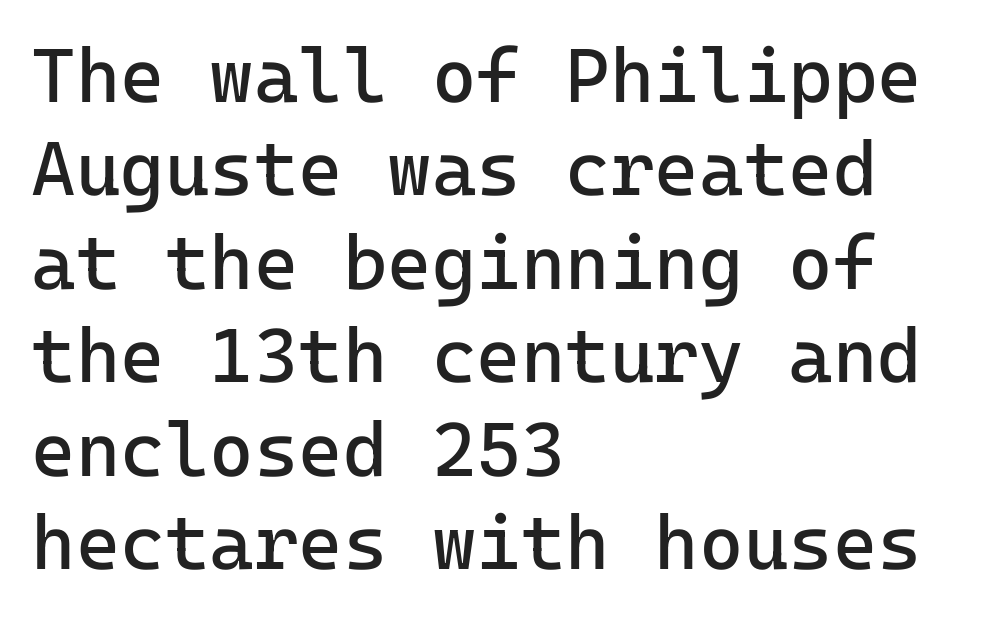
The image shows 76 px regular-weight sans-serif type, upright, monospaced; set left-aligned, line spacing 1.23x, normal letter spacing, not underlined; low stroke contrast and a medium x-height.
